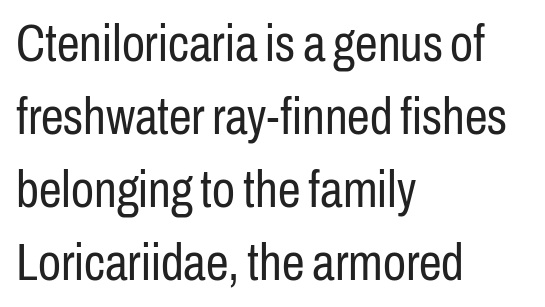
Short note: letters normally spaced. If you measured baseline to baseline, you'd find a middling distance. This sample uses a sans-serif face. A classic flush-left, rag-right setting is used for this passage. A bare baseline throughout the passage. Posture: upright roman.
